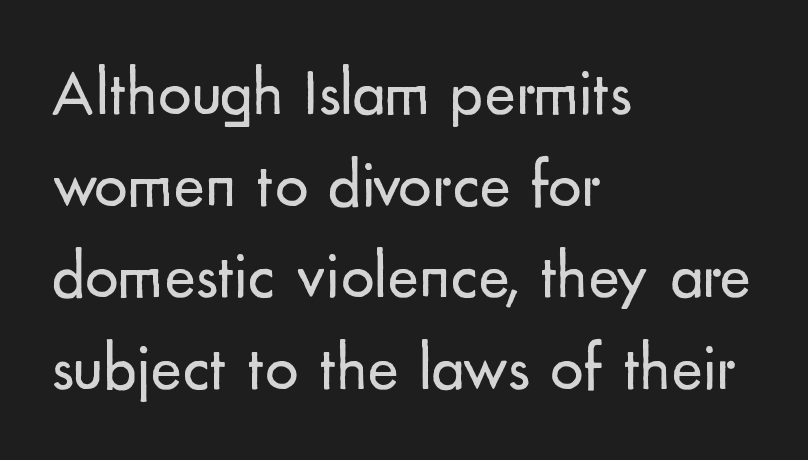
{"serif": "no", "italic": "no", "bold": "no", "weight": "regular", "width": "normal", "stroke_contrast": "low", "x_height": "small", "monospaced": "no", "underline": "no", "align": "left", "line_spacing": "normal", "line_spacing_ratio": 1.39, "letter_spacing": "normal", "letter_spacing_em": 0.0, "glyph_px": 66}
